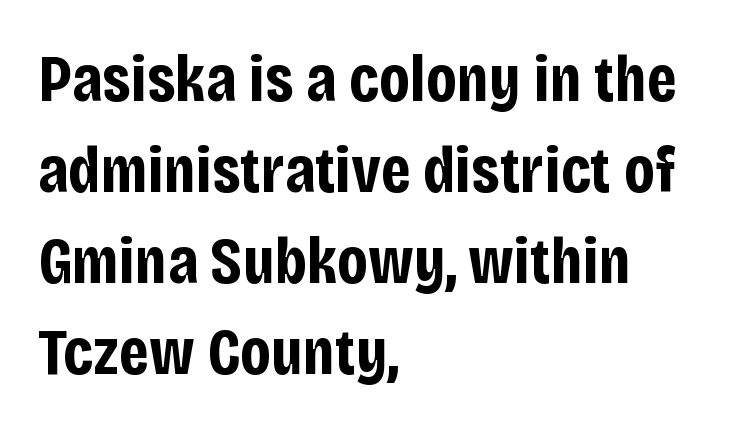
Q: Is the text bold? A: Yes.
Q: Is the text italic (slanted)? A: No, it is upright.
Q: Is the typeface a serif or a sans-serif typeface? A: Sans-serif.
Q: Is the text underlined? A: No.
Q: How is the paragraph aligned? A: Left-aligned.
Q: Is the spacing between letters normal or unusually wide? A: Normal.
Q: Is the spacing between lines tight, normal or loose? A: Normal.
Q: Width (condensed, normal, or wide)? A: Condensed.
Q: Stroke contrast? A: Low.
Q: x-height? A: Large.
Q: Monospaced? A: No.
